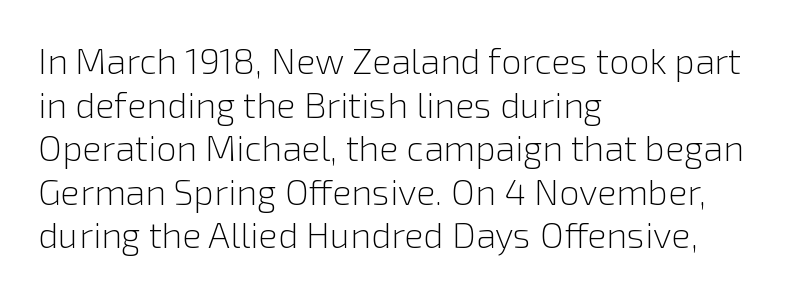
Q: Is the text bold? A: No.
Q: Is the text italic (slanted)? A: No, it is upright.
Q: Is the typeface a serif or a sans-serif typeface? A: Sans-serif.
Q: Is the text underlined? A: No.
Q: How is the paragraph aligned? A: Left-aligned.
Q: Is the spacing between letters normal or unusually wide? A: Normal.
Q: Width (condensed, normal, or wide)? A: Normal.
Q: x-height? A: Medium.
Q: Monospaced? A: No.
